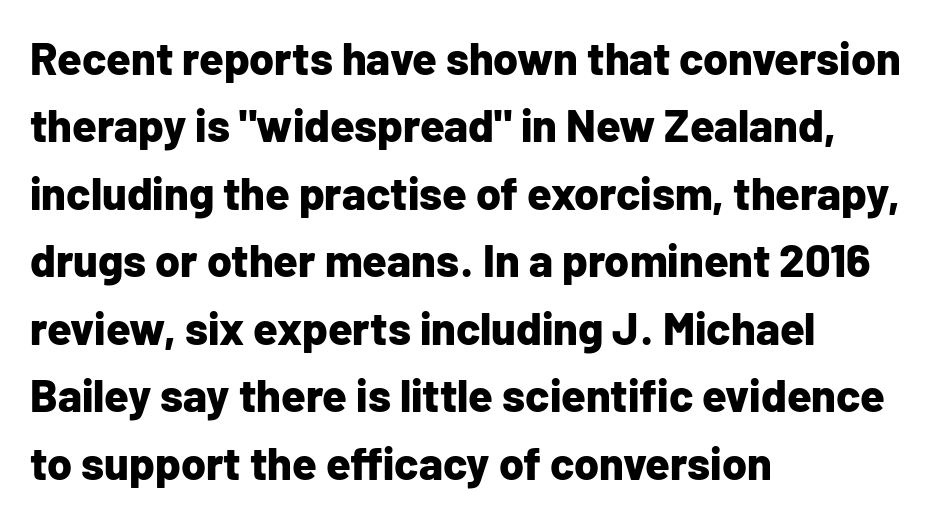
Honestly, the letter spacing is just normal — you wouldn't notice it. This is sans-serif lettering, the kind often seen on screens and signage. Anything drawn beneath the words? Only blank space. Varying glyph widths throughout — classic text-font behaviour. The letters stand straight up with perfectly vertical stems. Alignment: flush left.
